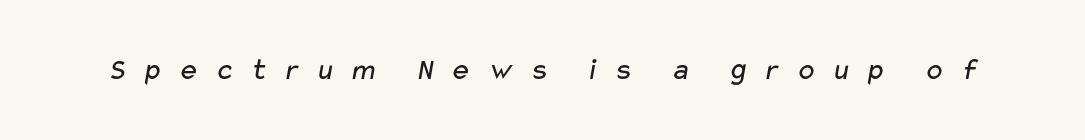
{"serif": "no", "bold": "no", "weight": "regular", "width": "wide", "stroke_contrast": "low", "x_height": "medium", "monospaced": "no", "underline": "no", "letter_spacing": "wide", "letter_spacing_em": 0.48, "glyph_px": 31}
